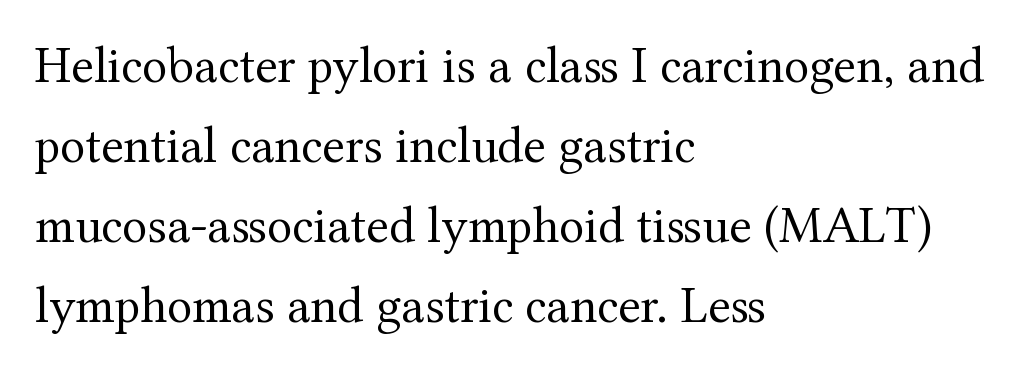
Q: Is the text bold? A: No.
Q: Is the text italic (slanted)? A: No, it is upright.
Q: Is the typeface a serif or a sans-serif typeface? A: Serif.
Q: Is the text underlined? A: No.
Q: How is the paragraph aligned? A: Left-aligned.
Q: Is the spacing between letters normal or unusually wide? A: Normal.
Q: Is the spacing between lines tight, normal or loose? A: Normal.
Q: Width (condensed, normal, or wide)? A: Normal.
Q: Stroke contrast? A: Medium.
Q: x-height? A: Medium.
Q: Monospaced? A: No.
